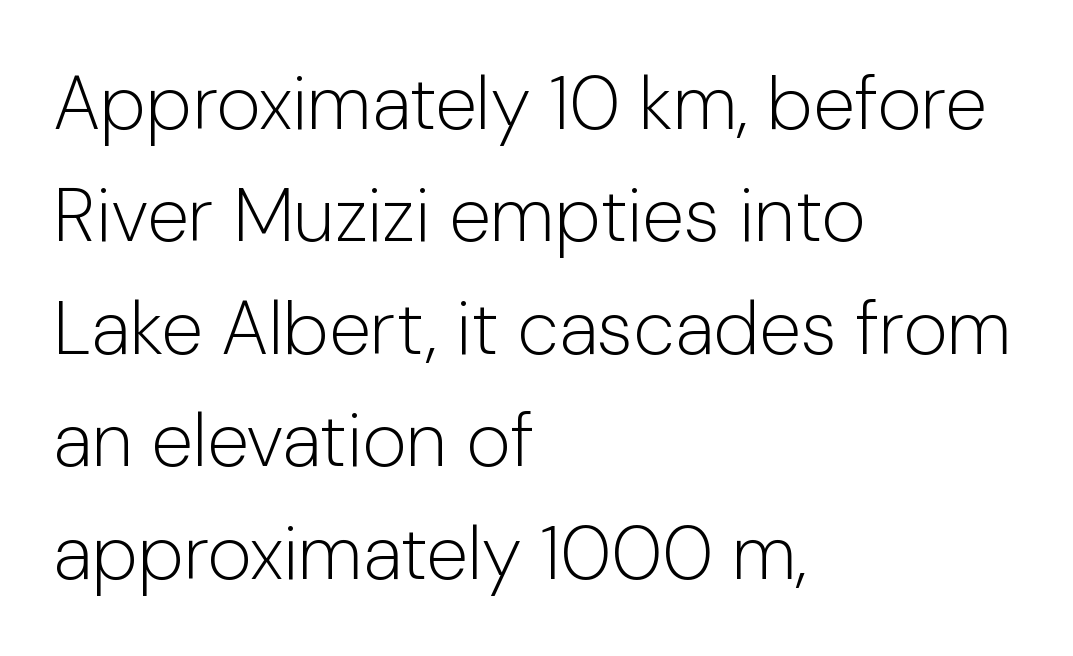
Line beginnings align vertically; line endings do not. In terms of leading, this rendering sits right in the middle. Is the letter spacing exaggerated? No — it looks like the ordinary default. A quiet, ordinary-to-light weight characterises the typeface. The rendering uses natural spacing where letterforms have individual widths. Letterform terminals end flat and unadorned throughout the passage.
